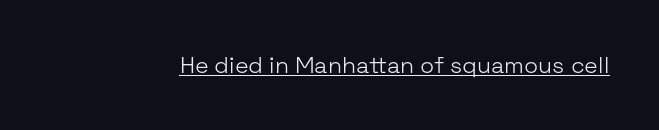
Students, observe the line beneath the letters — that is underlining. You can tell it's not italic because the verticals are truly vertical. Stems here are at most as thick as an everyday book face. Between one letter and the next there's only the usual sliver of space.
